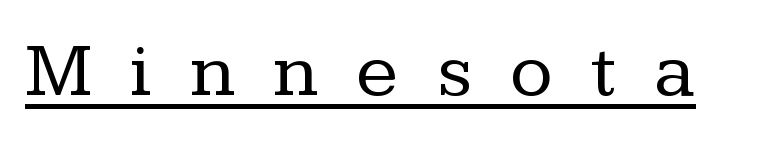
I'd call this a serif setting — the letters wear small feet. Tracking value appears strongly positive — letters spread wide. Is this a fixed-width face? No — the glyphs have proportional, varying widths. When letters stand straight like this, we call the style roman or upright. Nothing heavy about these letters — not bold at all.
